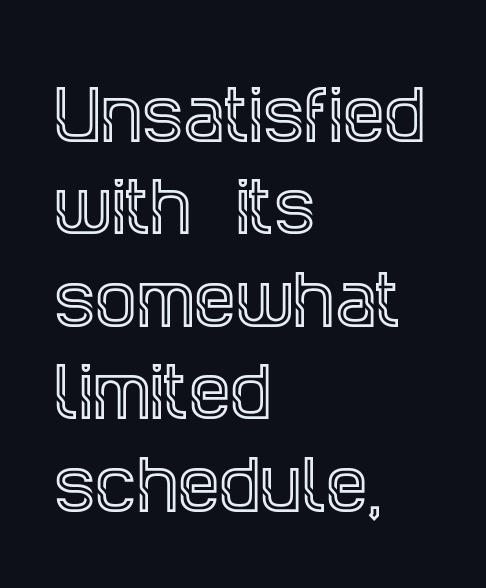
The image shows 66 px condensed serif type, upright; set left-aligned, normal line spacing (1.4x), normal letter spacing, not underlined; a large x-height.
